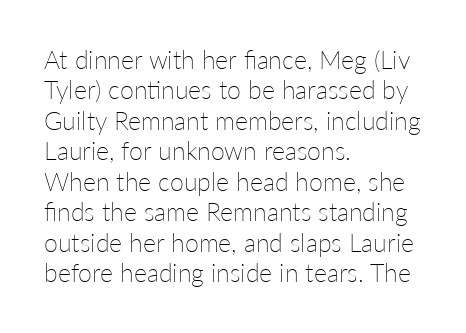
Nope, not italic — everything's standing straight. Only glyphs here, with clear space below each row. Leftover space on each line is placed entirely after the last word. The gaps between neighbouring characters are ordinary and unremarkable. A light-to-regular cut is what we see here.
